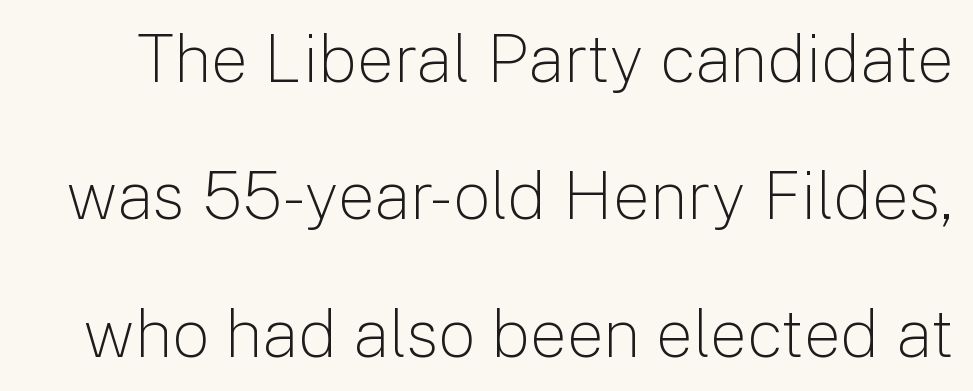
The gap between lines stays unmarked. Words appear dense and cohesive because spacing is normal. Vertical stems look standard width or narrower in stroke. Looks like regular typesetting: each glyph gets only the width it needs. A sans-serif font was chosen for this passage. Summary of vertical rhythm: relaxed, with wide interline spacing.
